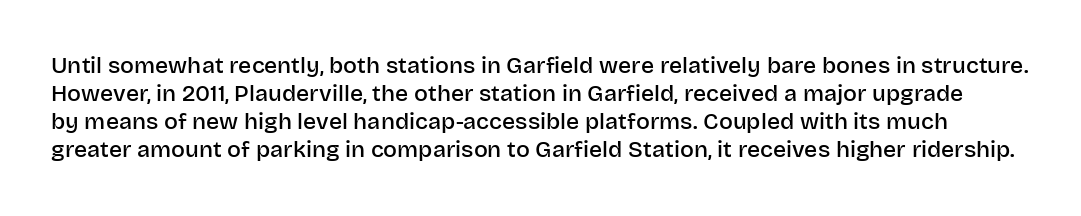
Underline: absent. This rendering leaves character spacing at its baseline value. The lettering holds an erect, upright posture throughout. The font is running at a semibold setting, under full bold.
